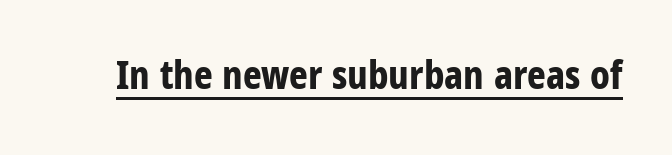
Q: Is the text bold? A: Yes.
Q: Is the text italic (slanted)? A: No, it is upright.
Q: Is the typeface a serif or a sans-serif typeface? A: Sans-serif.
Q: Is the text underlined? A: Yes.
Q: Is the spacing between letters normal or unusually wide? A: Normal.
Q: Width (condensed, normal, or wide)? A: Condensed.
Q: Stroke contrast? A: Low.
Q: x-height? A: Large.
Q: Monospaced? A: No.
